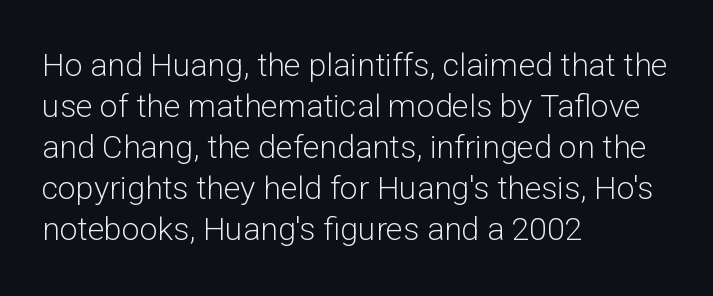
Q: Is the text bold? A: No.
Q: Is the text italic (slanted)? A: No, it is upright.
Q: Is the typeface a serif or a sans-serif typeface? A: Sans-serif.
Q: Is the text underlined? A: No.
Q: How is the paragraph aligned? A: Left-aligned.
Q: Is the spacing between letters normal or unusually wide? A: Normal.
Q: Is the spacing between lines tight, normal or loose? A: Normal.
Q: Width (condensed, normal, or wide)? A: Normal.
Q: Stroke contrast? A: Low.
Q: x-height? A: Medium.
Q: Monospaced? A: No.
